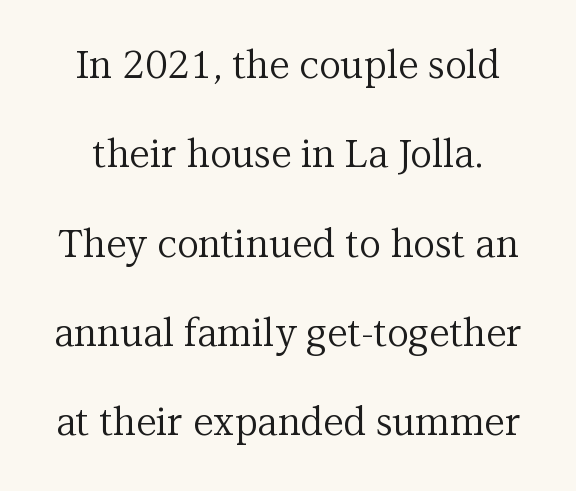
Q: Is the text bold? A: No.
Q: Is the text italic (slanted)? A: No, it is upright.
Q: Is the typeface a serif or a sans-serif typeface? A: Serif.
Q: Is the text underlined? A: No.
Q: Is the spacing between letters normal or unusually wide? A: Normal.
Q: Is the spacing between lines tight, normal or loose? A: Loose.
Q: Width (condensed, normal, or wide)? A: Normal.
Q: Stroke contrast? A: Medium.
Q: x-height? A: Medium.
Q: Monospaced? A: No.
